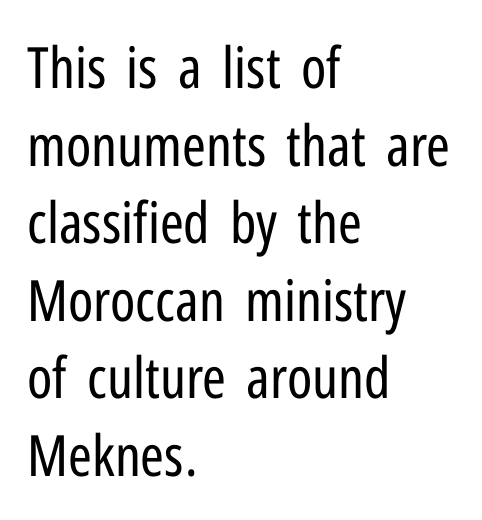
{"serif": "no", "italic": "no", "bold": "no", "weight": "regular", "width": "condensed", "stroke_contrast": "low", "x_height": "medium", "monospaced": "no", "underline": "no", "align": "left", "line_spacing": "normal", "line_spacing_ratio": 1.36, "letter_spacing": "normal", "letter_spacing_em": 0.0, "glyph_px": 57}
